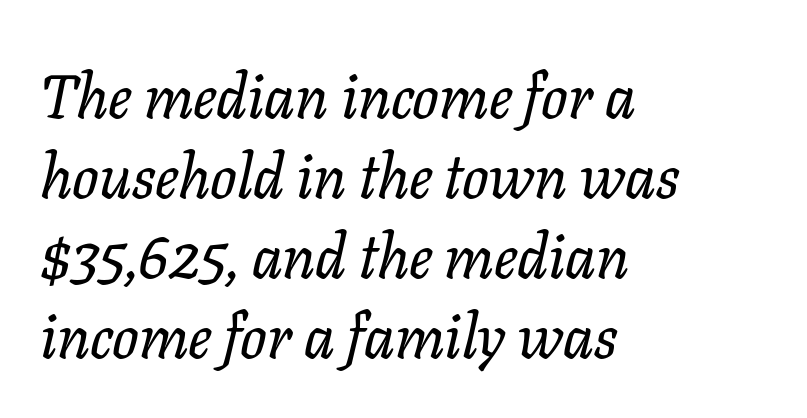
The image shows 62 px serif type, italic (leaning right); set left-aligned, normal line spacing (1.29x), normal letter spacing, not underlined; low stroke contrast and a medium x-height.
